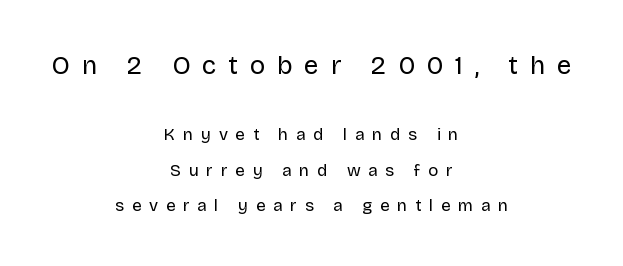
Q: Is the text bold? A: No.
Q: Is the text italic (slanted)? A: No, it is upright.
Q: Is the text underlined? A: No.
Q: How is the paragraph aligned? A: Centered.
Q: Is the spacing between letters normal or unusually wide? A: Unusually wide.
Q: Is the spacing between lines tight, normal or loose? A: Loose.
Q: Which block of text is set in a larger size, the first (top) or the second (bottom)? A: The first (top) one.
